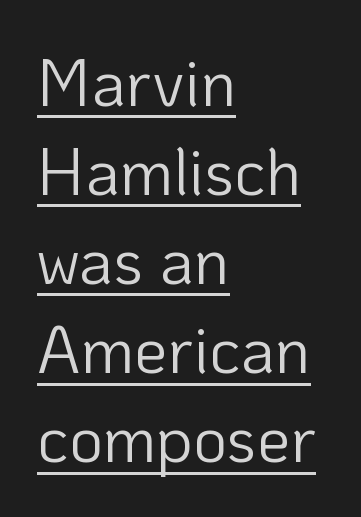
The image shows 66 px light sans-serif type, upright; set left-aligned, normal line spacing (1.35x), normal letter spacing, underlined; low stroke contrast and a medium x-height.
